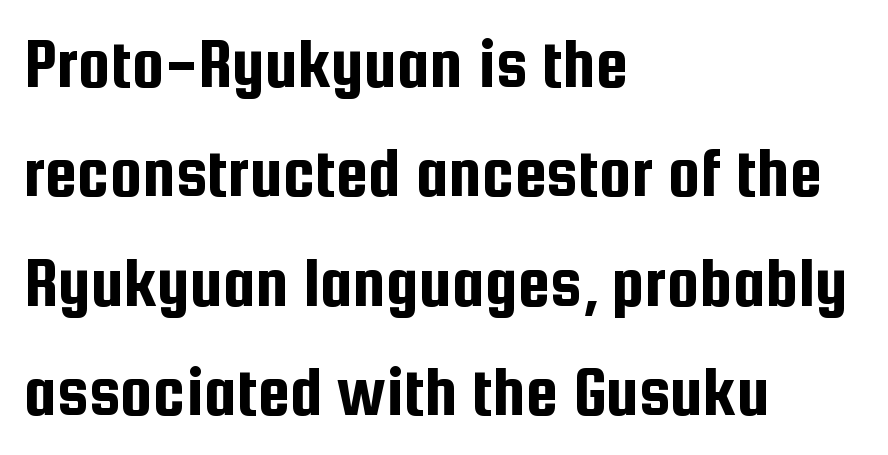
The image shows 73 px condensed sans-serif type, upright; set left-aligned, normal line spacing (1.5x), normal letter spacing, not underlined; low stroke contrast and a medium x-height.
